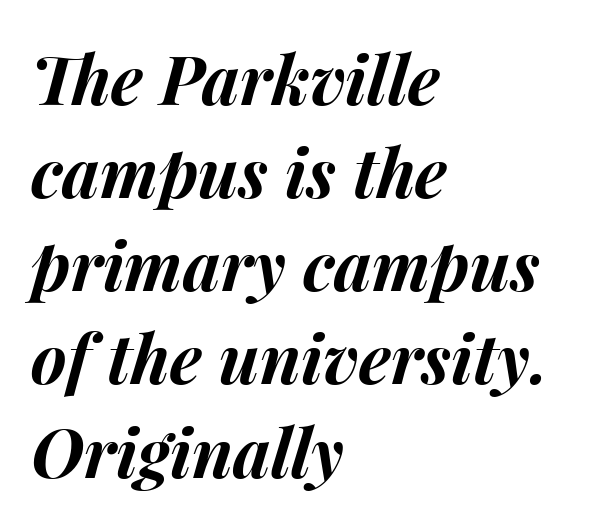
The image shows 68 px bold type, italic (leaning right); set left-aligned, normal line spacing (1.37x), normal letter spacing, not underlined; medium stroke contrast and a medium x-height.
